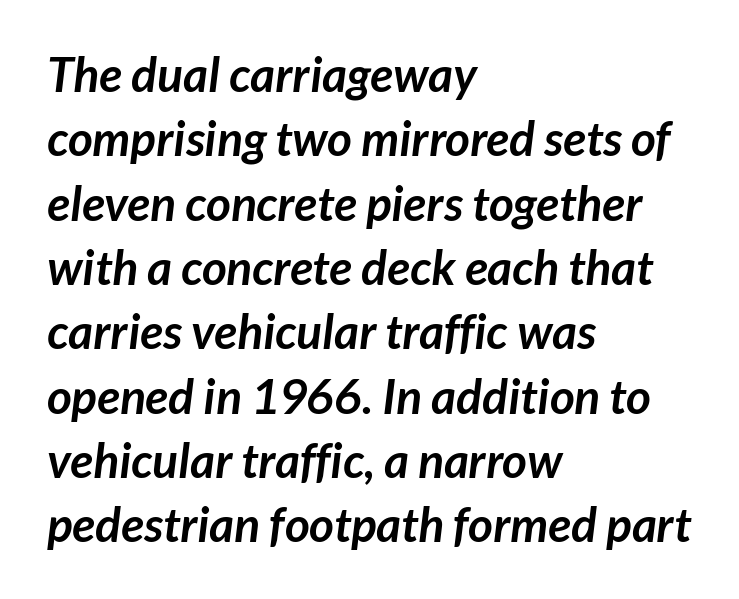
The image shows 48 px semibold sans-serif type; set left-aligned, normal line spacing (1.34x), normal letter spacing, not underlined; low stroke contrast and a medium x-height.
